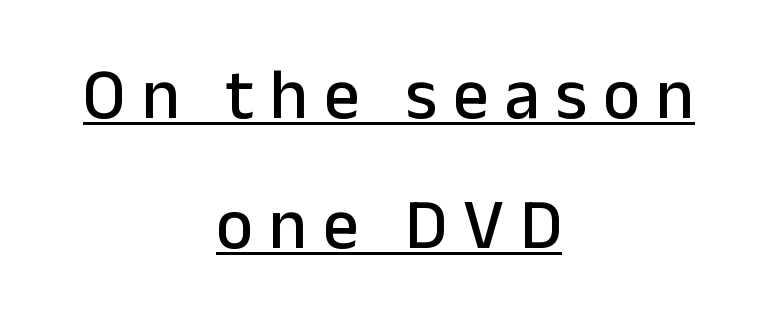
The image shows 71 px sans-serif type, upright; set centered, line spacing 1.83x, unusually wide letter spacing (+0.22 em), underlined; low stroke contrast and a medium x-height.
